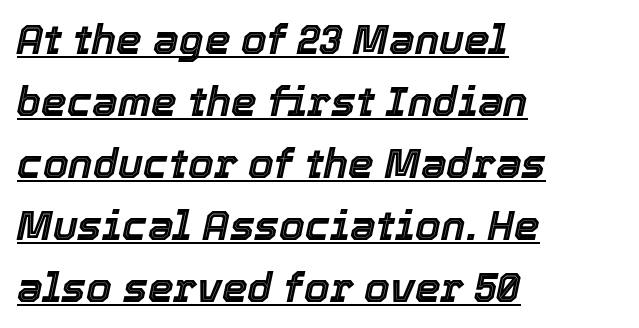
The ragged edge is on the right, which tells us the setting is flush left. Does the lettering tilt? It does — this is italic. Beneath each row of characters lies a ruled line. Is this a fixed-width face? No — the glyphs have proportional, varying widths. The letters sit at their default tracking, neither squeezed nor spread. The lines sit at an ordinary, default distance from one another.
